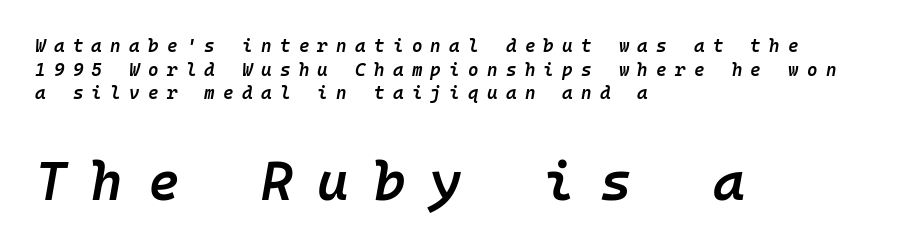
Compared with typical paragraphs, the rows here are spaced about the same. In terms of letterspacing, this is a distinctly airy, spread setting. There's an unmistakable incline to the writing here. Of the two passages, the one underneath uses the larger point size. Emphasis by weight is partial: semibold.
